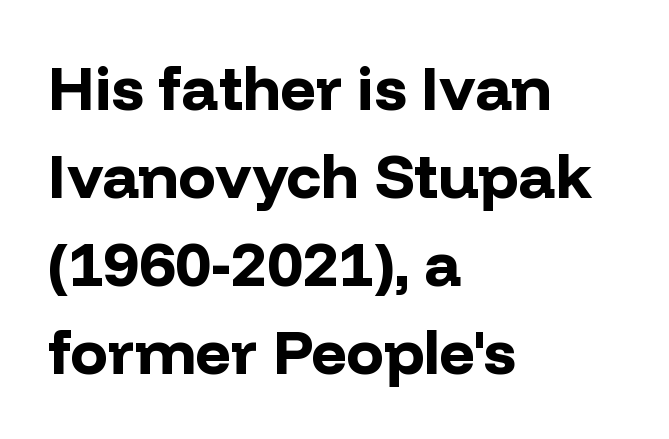
{"serif": "no", "italic": "no", "bold": "yes", "weight": "bold", "width": "normal", "stroke_contrast": "low", "x_height": "medium", "monospaced": "no", "underline": "no", "align": "left", "line_spacing": "normal", "line_spacing_ratio": 1.42, "letter_spacing": "normal", "letter_spacing_em": 0.0, "glyph_px": 62}
